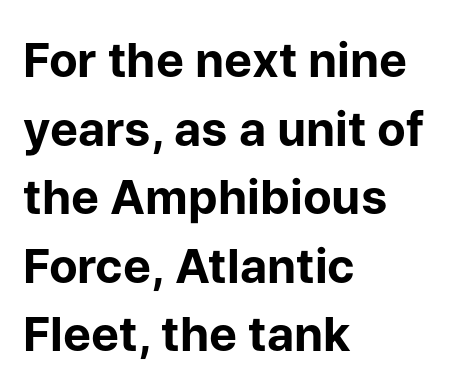
The image shows 47 px bold sans-serif type, upright; set left-aligned, normal line spacing (1.46x), normal letter spacing, not underlined; low stroke contrast and a medium x-height.
